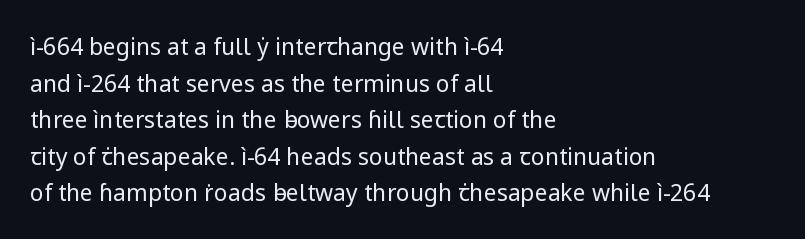
Notice how descenders clear the ascenders below comfortably — that's standard leading. Heft: none added — not bold. Posture: upright roman. The tracking reads as untouched default to a designer's eye. If you drew a ruler down the left edge, every line would touch it.
